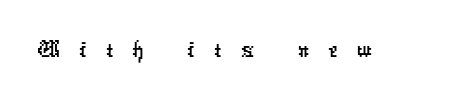
Lines of text with bare space underneath. The face used here is rendered with a markedly widened letterfit. Look at the bottom of the vertical strokes: they stop flat, with no serifs. The rendering uses natural spacing where letterforms have individual widths.
